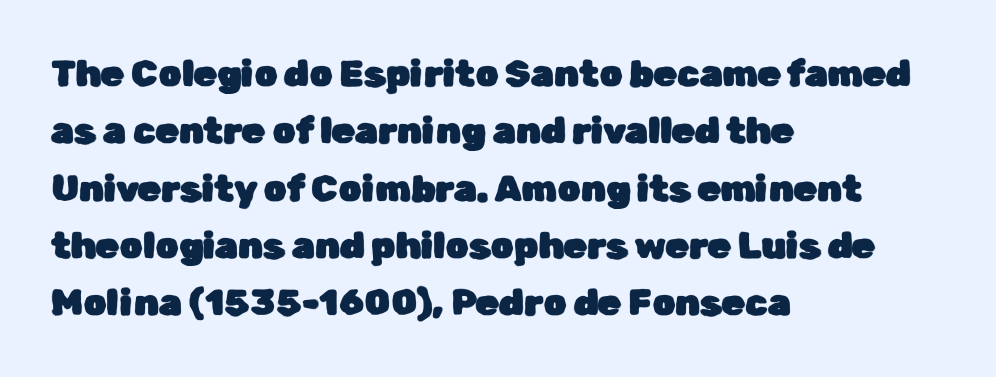
Q: Is the text italic (slanted)? A: No, it is upright.
Q: Is the typeface a serif or a sans-serif typeface? A: Sans-serif.
Q: Is the text underlined? A: No.
Q: How is the paragraph aligned? A: Left-aligned.
Q: Is the spacing between letters normal or unusually wide? A: Normal.
Q: Is the spacing between lines tight, normal or loose? A: Normal.
Q: Width (condensed, normal, or wide)? A: Normal.
Q: Stroke contrast? A: Low.
Q: x-height? A: Medium.
Q: Monospaced? A: No.
